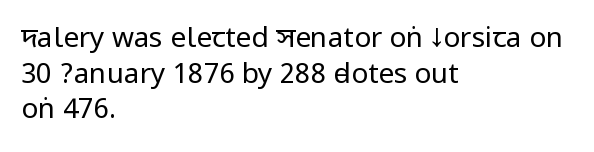
The image shows 28 px regular-weight, condensed sans-serif type, upright; set left-aligned, normal line spacing (1.27x), normal letter spacing, not underlined; low stroke contrast.
